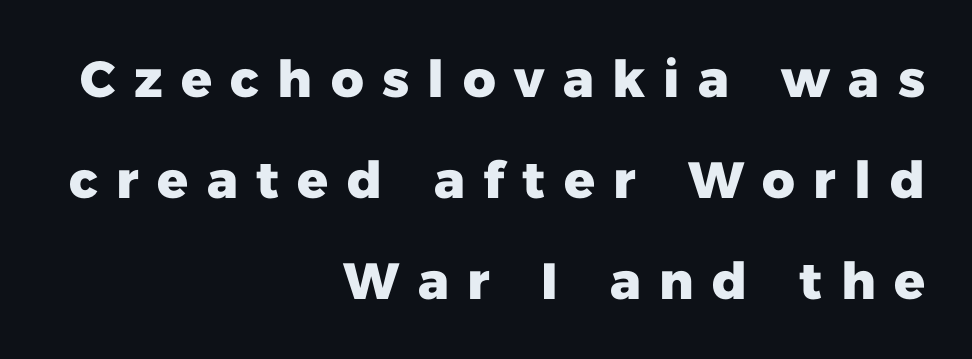
{"serif": "no", "italic": "no", "bold": "yes", "weight": "heavy", "width": "normal", "stroke_contrast": "low", "x_height": "medium", "monospaced": "no", "underline": "no", "align": "right", "line_spacing": "loose", "line_spacing_ratio": 1.98, "letter_spacing": "wide", "letter_spacing_em": 0.36, "glyph_px": 51}
